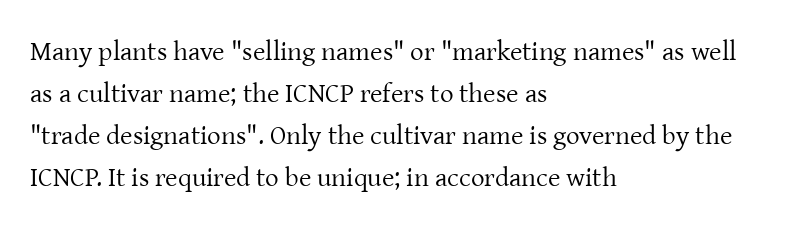
{"italic": "no", "bold": "no", "underline": "no", "align": "left", "line_spacing": "normal", "line_spacing_ratio": 1.55, "letter_spacing": "normal", "letter_spacing_em": 0.0, "glyph_px": 27}
